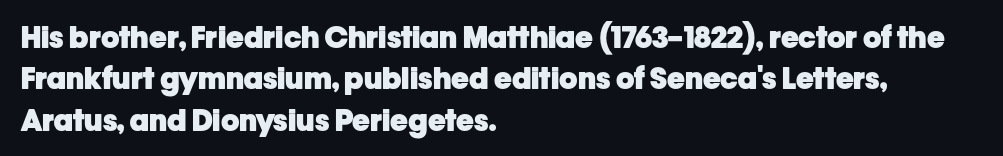
Q: Is the text bold? A: Yes.
Q: Is the text italic (slanted)? A: No, it is upright.
Q: Is the typeface a serif or a sans-serif typeface? A: Sans-serif.
Q: Is the text underlined? A: No.
Q: How is the paragraph aligned? A: Left-aligned.
Q: Is the spacing between letters normal or unusually wide? A: Normal.
Q: Is the spacing between lines tight, normal or loose? A: Normal.
Q: Width (condensed, normal, or wide)? A: Normal.
Q: Stroke contrast? A: Low.
Q: x-height? A: Medium.
Q: Monospaced? A: No.
